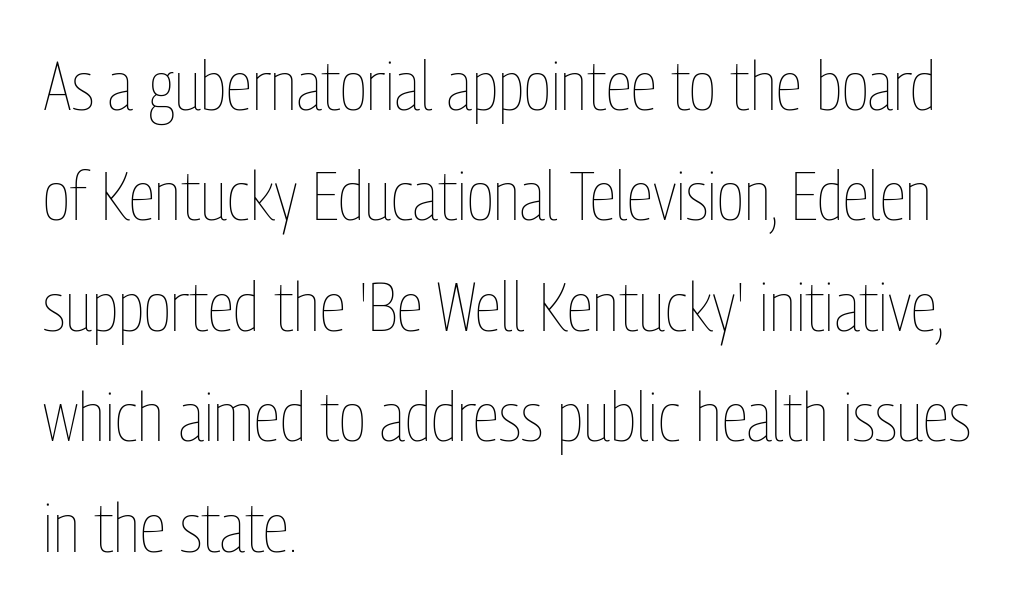
Descender tails drop into unmarked territory. The lettering stays uniformly vertical, giving the passage a roman look. The face used here is proportionally spaced, like ordinary book or web type. No extra tracking has been applied to these lines. No heavy texture on the line: the type isn't bold. Teacher's note: observe the even left margin — that is flush-left alignment.
